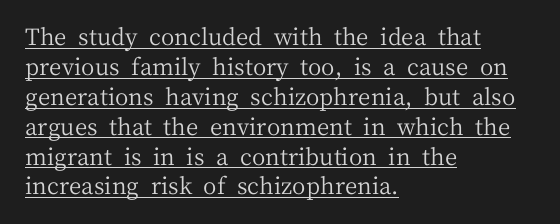
Q: Is the text bold? A: No.
Q: Is the text italic (slanted)? A: No, it is upright.
Q: Is the text underlined? A: Yes.
Q: How is the paragraph aligned? A: Left-aligned.
Q: Is the spacing between letters normal or unusually wide? A: Normal.
Q: Is the spacing between lines tight, normal or loose? A: Normal.
